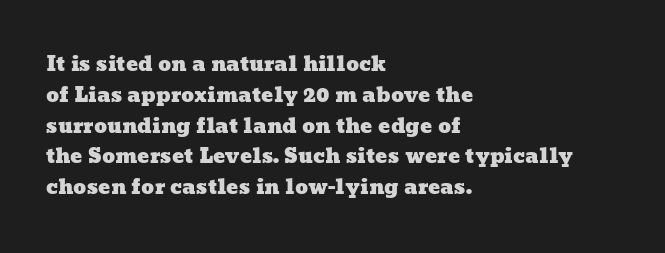
The rendering uses a moderate line-height, typical for paragraphs. The rendering keeps characters at their native spacing. Teacher's note: observe the even left margin — that is flush-left alignment. The string is rendered with underlining switched off.
